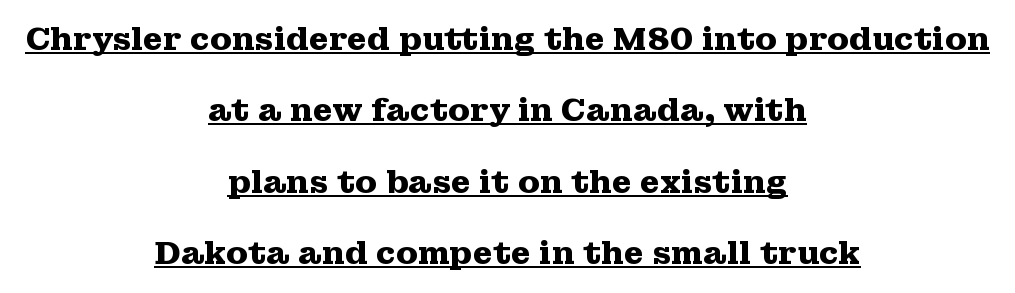
{"serif": "yes", "italic": "no", "bold": "yes", "weight": "heavy", "width": "wide", "stroke_contrast": "medium", "x_height": "medium", "monospaced": "no", "underline": "yes", "align": "center", "line_spacing": "loose", "line_spacing_ratio": 2.23, "letter_spacing": "normal", "letter_spacing_em": 0.0, "glyph_px": 32}
